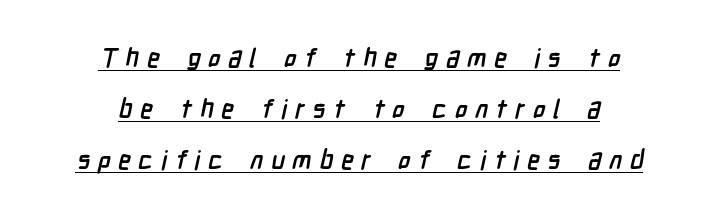
The image shows 26 px bold type; set centered, loose line spacing (1.96x), unusually wide letter spacing (+0.3 em), underlined.
